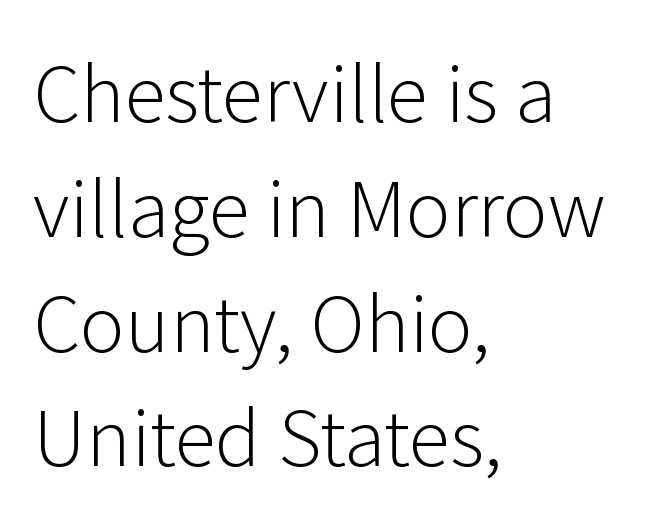
{"serif": "no", "italic": "no", "bold": "no", "weight": "light", "width": "normal", "stroke_contrast": "low", "x_height": "medium", "monospaced": "no", "underline": "no", "align": "left", "line_spacing": "normal", "line_spacing_ratio": 1.51, "letter_spacing": "normal", "letter_spacing_em": 0.0, "glyph_px": 76}
